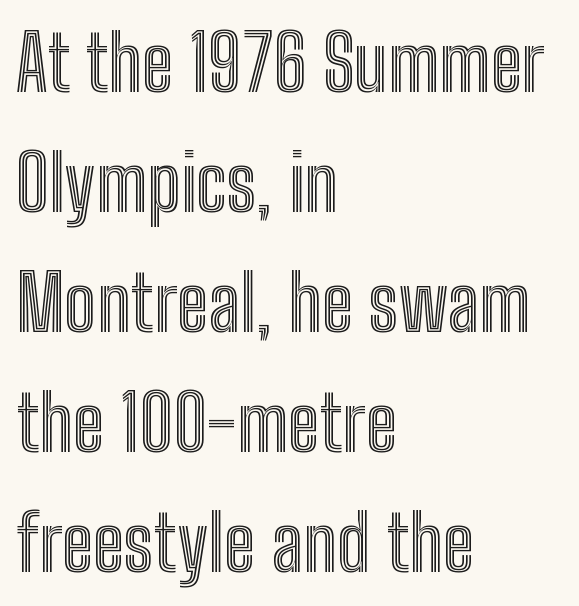
Proportional: the letters do not fall into vertical columns. Decoration check: the copy has no underline. Posture: upright roman. These lines keep a tight, regular rhythm from letter to letter. These lines sit exactly where default settings would place them.
